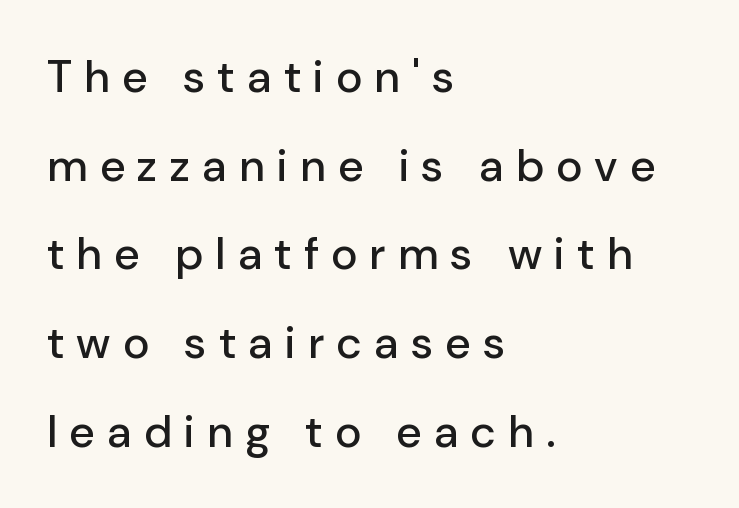
{"serif": "no", "italic": "no", "width": "normal", "stroke_contrast": "low", "x_height": "medium", "monospaced": "no", "underline": "no", "align": "left", "line_spacing": "loose", "line_spacing_ratio": 1.97, "letter_spacing": "wide", "letter_spacing_em": 0.27, "glyph_px": 45}
